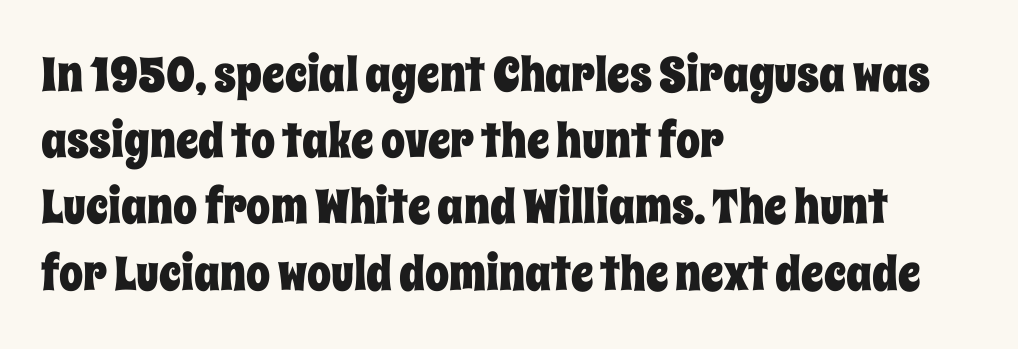
The lettering holds an erect, upright posture throughout. These lines are rendered in a variable-pitch font. If you drew a ruler down the left edge, every line would touch it. Normally led — the rows are evenly, conventionally spaced.
